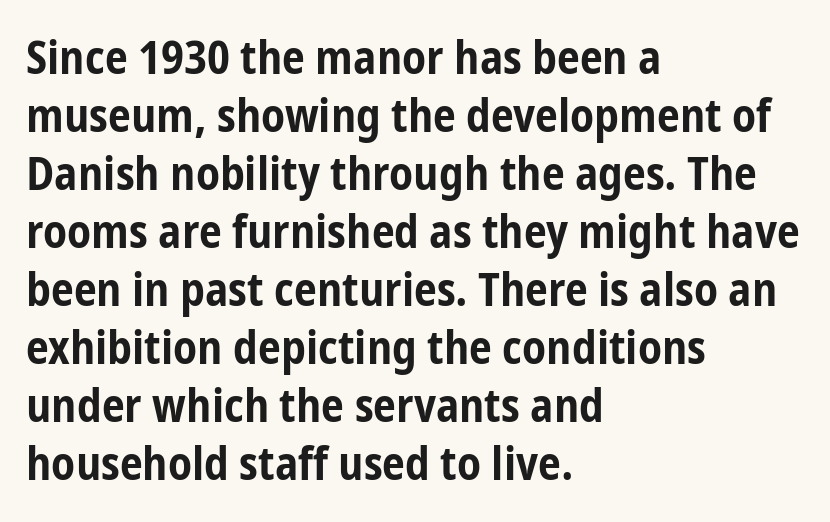
Q: Is the text bold? A: Yes.
Q: Is the text italic (slanted)? A: No, it is upright.
Q: Is the typeface a serif or a sans-serif typeface? A: Sans-serif.
Q: Is the text underlined? A: No.
Q: How is the paragraph aligned? A: Left-aligned.
Q: Is the spacing between letters normal or unusually wide? A: Normal.
Q: Is the spacing between lines tight, normal or loose? A: Normal.
Q: Width (condensed, normal, or wide)? A: Condensed.
Q: Stroke contrast? A: Low.
Q: x-height? A: Medium.
Q: Monospaced? A: No.
